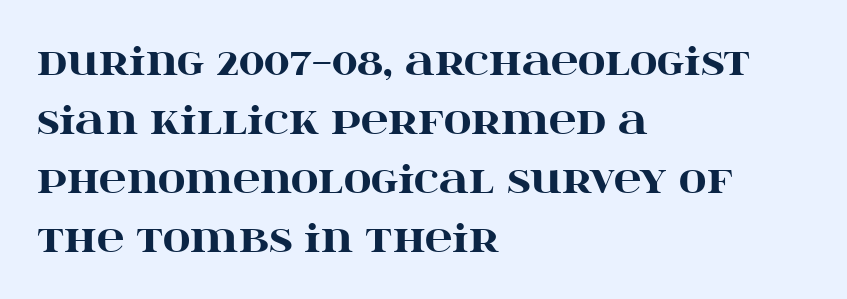
Q: Is the text bold? A: Yes.
Q: Is the text italic (slanted)? A: No, it is upright.
Q: Is the typeface a serif or a sans-serif typeface? A: Serif.
Q: Is the text underlined? A: No.
Q: How is the paragraph aligned? A: Left-aligned.
Q: Is the spacing between letters normal or unusually wide? A: Normal.
Q: Is the spacing between lines tight, normal or loose? A: Normal.
Q: Width (condensed, normal, or wide)? A: Wide.
Q: Stroke contrast? A: High.
Q: x-height? A: Large.
Q: Monospaced? A: No.
